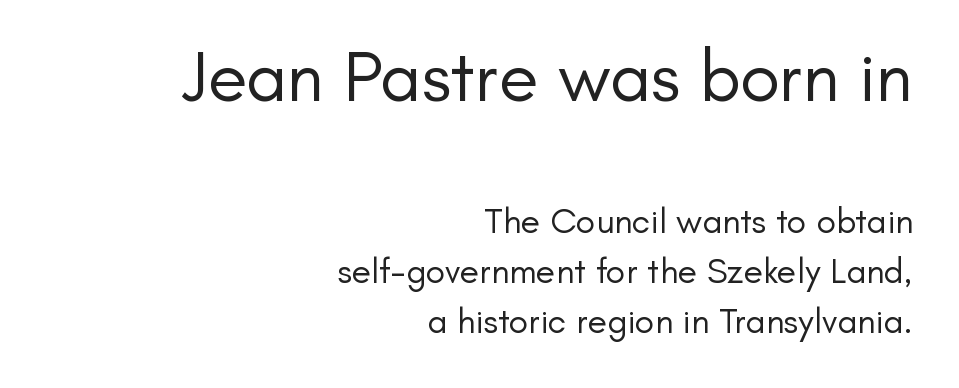
Q: Is the text bold? A: No.
Q: Is the text italic (slanted)? A: No, it is upright.
Q: Is the typeface a serif or a sans-serif typeface? A: Sans-serif.
Q: Is the text underlined? A: No.
Q: How is the paragraph aligned? A: Right-aligned.
Q: Is the spacing between letters normal or unusually wide? A: Normal.
Q: Is the spacing between lines tight, normal or loose? A: Normal.
Q: Which block of text is set in a larger size, the first (top) or the second (bottom)? A: The first (top) one.
Q: Width (condensed, normal, or wide)? A: Normal.
Q: Stroke contrast? A: Low.
Q: x-height? A: Small.
Q: Monospaced? A: No.
